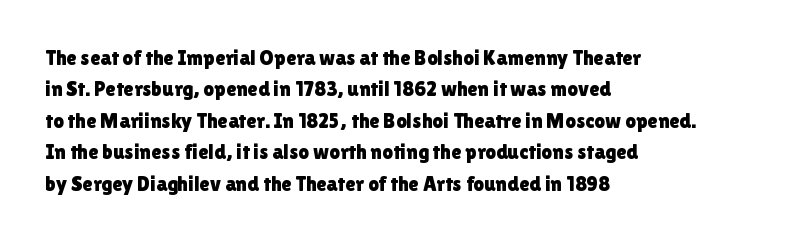
{"italic": "no", "underline": "no", "align": "left", "line_spacing": "normal", "line_spacing_ratio": 1.5, "letter_spacing": "normal", "letter_spacing_em": 0.0, "glyph_px": 21}
